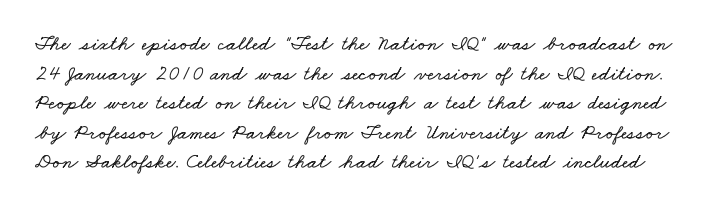
Q: Is the text underlined? A: No.
Q: Is the spacing between letters normal or unusually wide? A: Normal.
Q: Is the spacing between lines tight, normal or loose? A: Normal.
